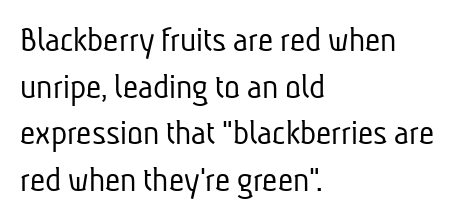
Character widths vary here, with narrow letters taking less room than wide ones. Font category for this specimen: sans-serif. Letter spacing: default. The rendering anchors every line to the left-hand side. The strokes carry an ordinary text weight at most. In terms of leading, this rendering sits right in the middle.
